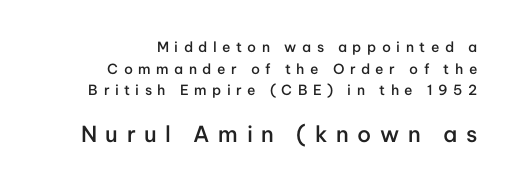
{"italic": "no", "bold": "semi", "underline": "no", "align": "right", "line_spacing": "normal", "line_spacing_ratio": 1.54, "letter_spacing": "wide", "letter_spacing_em": 0.39, "larger_block": "second", "size_ratio": 1.57, "glyph_px": 22}
